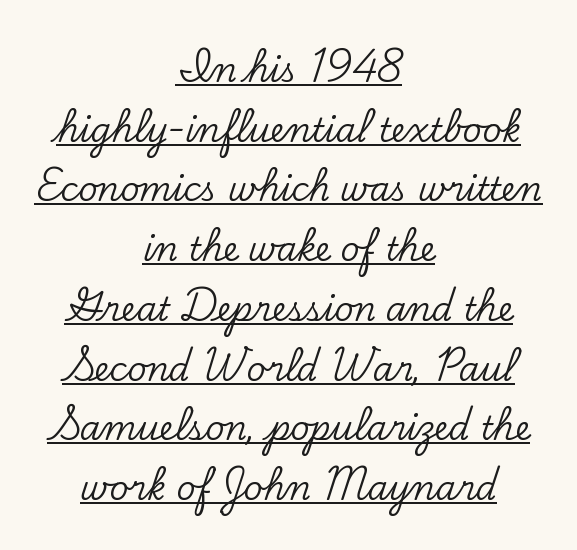
Q: Is the text italic (slanted)? A: Yes.
Q: Is the typeface a serif or a sans-serif typeface? A: Serif.
Q: Is the text underlined? A: Yes.
Q: How is the paragraph aligned? A: Centered.
Q: Is the spacing between letters normal or unusually wide? A: Normal.
Q: Width (condensed, normal, or wide)? A: Normal.
Q: Stroke contrast? A: Low.
Q: x-height? A: Small.
Q: Monospaced? A: No.
